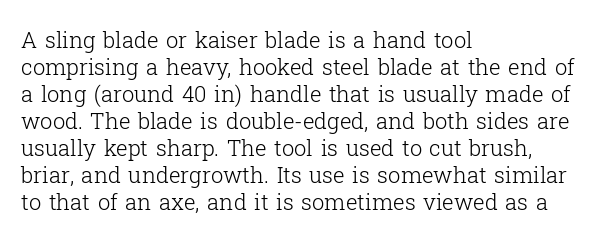
Q: Is the text bold? A: No.
Q: Is the text italic (slanted)? A: No, it is upright.
Q: Is the text underlined? A: No.
Q: How is the paragraph aligned? A: Left-aligned.
Q: Is the spacing between letters normal or unusually wide? A: Normal.
